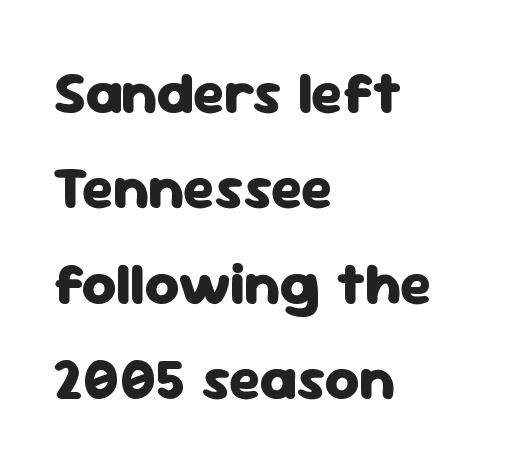
The image shows 60 px heavy sans-serif type, upright; set left-aligned, normal line spacing (1.59x), normal letter spacing, not underlined; low stroke contrast and a medium x-height.
